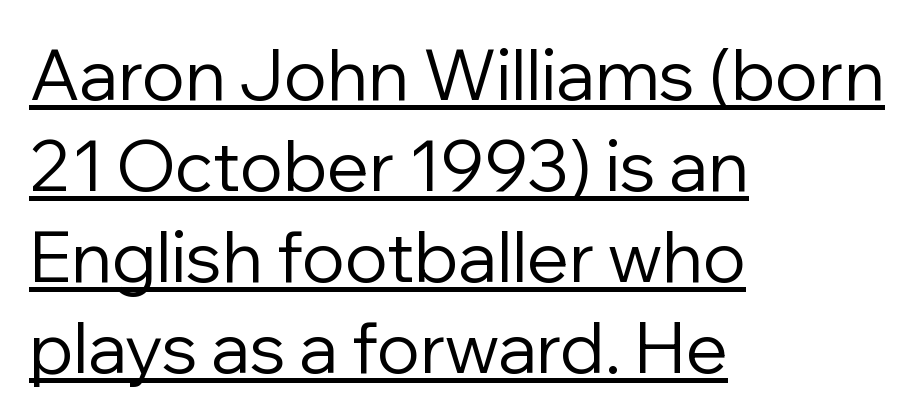
{"serif": "no", "italic": "no", "bold": "no", "weight": "regular", "width": "normal", "stroke_contrast": "low", "x_height": "medium", "monospaced": "no", "underline": "yes", "align": "left", "line_spacing": "normal", "line_spacing_ratio": 1.3, "letter_spacing": "normal", "letter_spacing_em": 0.0, "glyph_px": 70}
